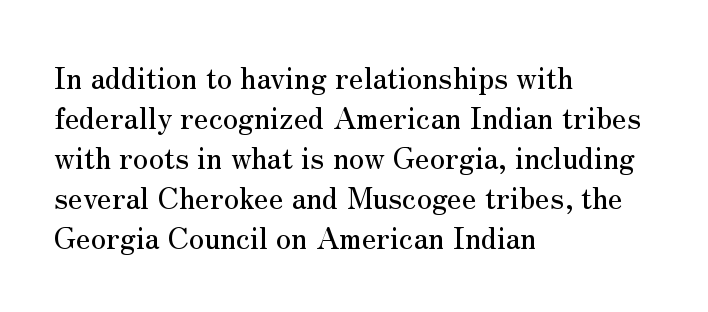
The image shows 30 px serif type, upright; set left-aligned, normal line spacing (1.33x), normal letter spacing, not underlined; medium stroke contrast and a small x-height.
